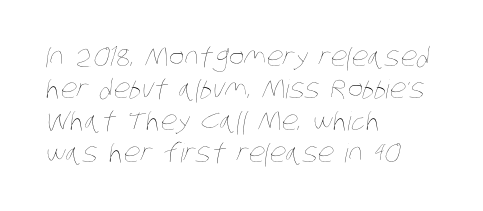
Q: Is the text bold? A: No.
Q: Is the text underlined? A: No.
Q: How is the paragraph aligned? A: Left-aligned.
Q: Is the spacing between letters normal or unusually wide? A: Normal.
